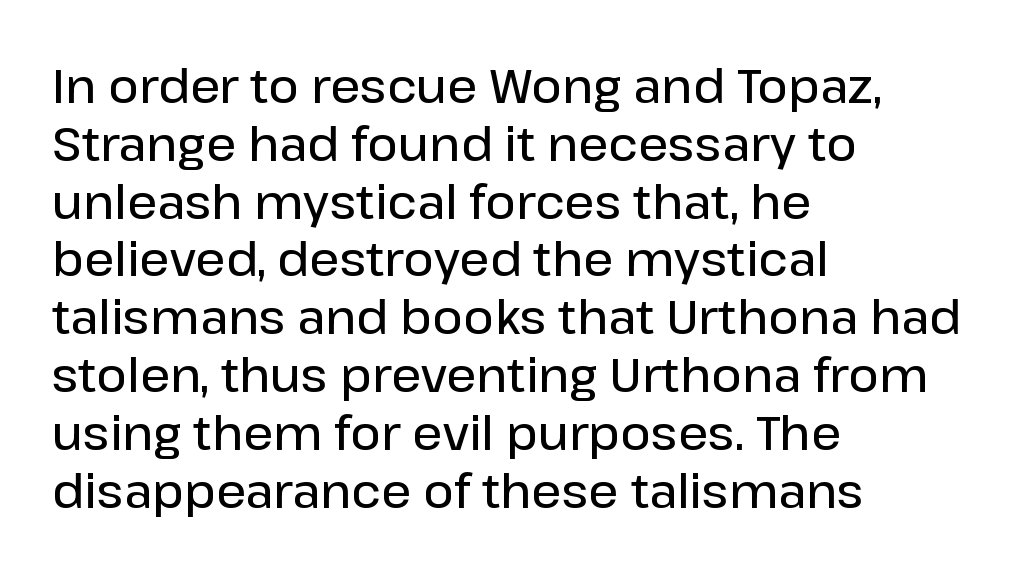
Q: Is the text bold? A: Semi-bold.
Q: Is the text italic (slanted)? A: No, it is upright.
Q: Is the typeface a serif or a sans-serif typeface? A: Sans-serif.
Q: Is the text underlined? A: No.
Q: How is the paragraph aligned? A: Left-aligned.
Q: Is the spacing between letters normal or unusually wide? A: Normal.
Q: Width (condensed, normal, or wide)? A: Normal.
Q: Stroke contrast? A: Low.
Q: x-height? A: Medium.
Q: Monospaced? A: No.
